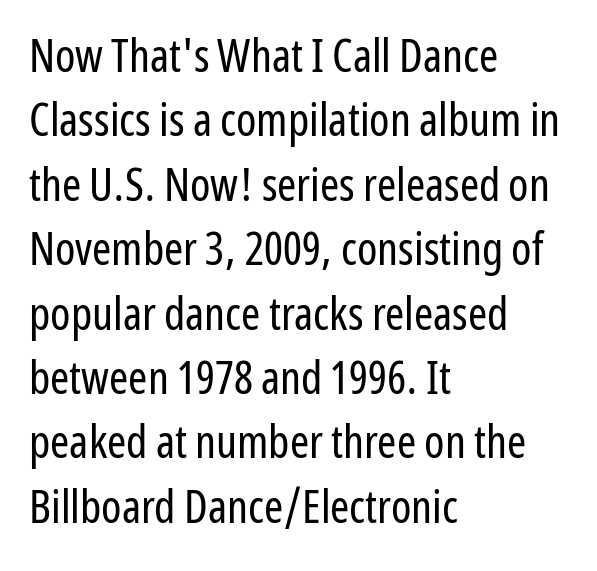
{"serif": "no", "italic": "no", "bold": "no", "weight": "regular", "width": "condensed", "stroke_contrast": "low", "x_height": "medium", "monospaced": "no", "underline": "no", "align": "left", "line_spacing": "normal", "line_spacing_ratio": 1.4, "letter_spacing": "normal", "letter_spacing_em": 0.0, "glyph_px": 46}
